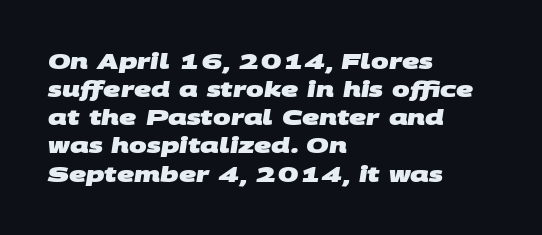
Horizontal bands of white between lines are of average thickness. The face used here is rendered with its standard letterfit. Caption: bold face, heavy strokes. Which margin do the lines hug? The left one — the right edge is uneven. A clean baseline with only descenders dipping below it.
